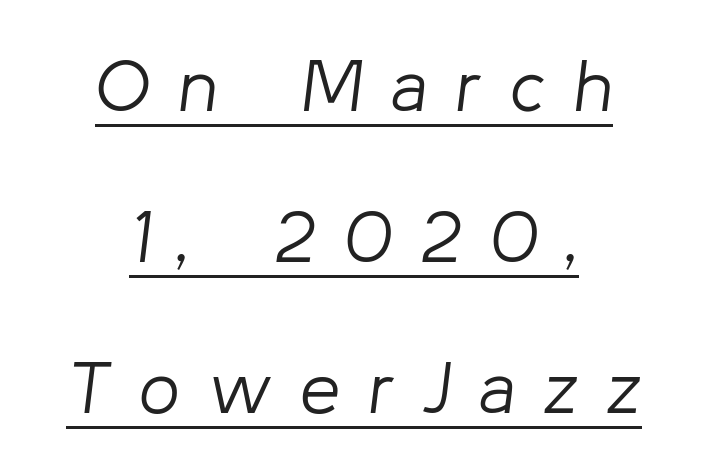
{"italic": "yes", "lean": "right", "slant_degrees": 8, "bold": "no", "weight": "light", "width": "normal", "stroke_contrast": "low", "x_height": "medium", "monospaced": "no", "underline": "yes", "align": "center", "line_spacing": "loose", "line_spacing_ratio": 2.1, "letter_spacing": "wide", "letter_spacing_em": 0.4, "glyph_px": 72}
